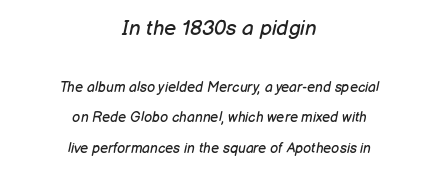
Q: Is the text bold? A: No.
Q: Is the text italic (slanted)? A: Yes, it leans right by about 12 degrees.
Q: Is the text underlined? A: No.
Q: How is the paragraph aligned? A: Centered.
Q: Is the spacing between letters normal or unusually wide? A: Normal.
Q: Is the spacing between lines tight, normal or loose? A: Loose.
Q: Which block of text is set in a larger size, the first (top) or the second (bottom)? A: The first (top) one.
